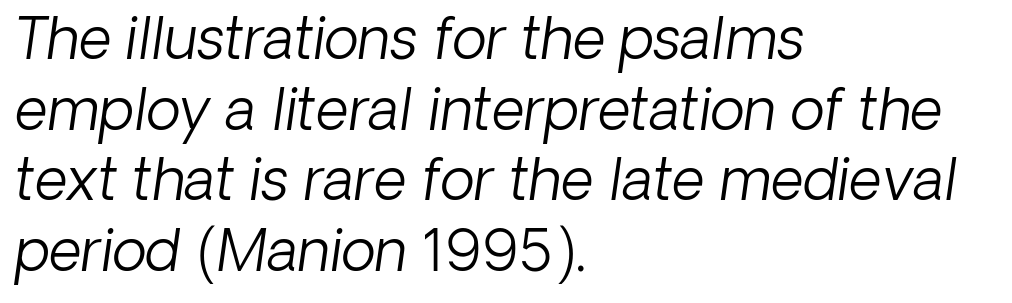
The lines are quadded left. Observe the ordinary spacing: letters are neighbours, not strangers. Proportional: the letters do not fall into vertical columns. Every character sits at an angle, as italics do. Nothing heavy about these letters — not bold at all. Lines of text with bare space underneath.
